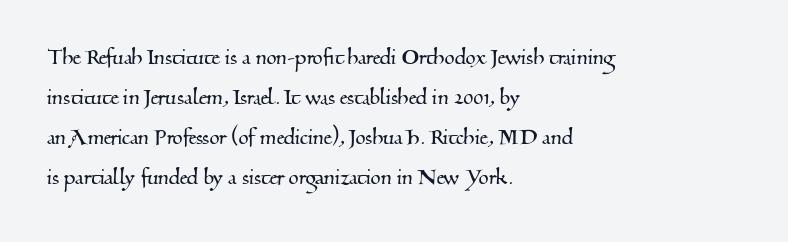
Q: Is the text underlined? A: No.
Q: How is the paragraph aligned? A: Left-aligned.
Q: Is the spacing between letters normal or unusually wide? A: Normal.
Q: Is the spacing between lines tight, normal or loose? A: Normal.
